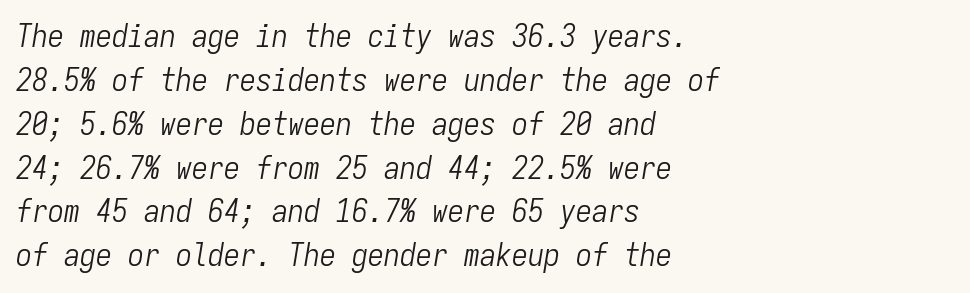
{"italic": "yes", "lean": "right", "slant_degrees": 9, "bold": "no", "weight": "light", "width": "condensed", "stroke_contrast": "low", "x_height": "medium", "monospaced": "yes", "underline": "no", "align": "left", "line_spacing": "normal", "line_spacing_ratio": 1.37, "letter_spacing": "normal", "letter_spacing_em": 0.0, "glyph_px": 32}
